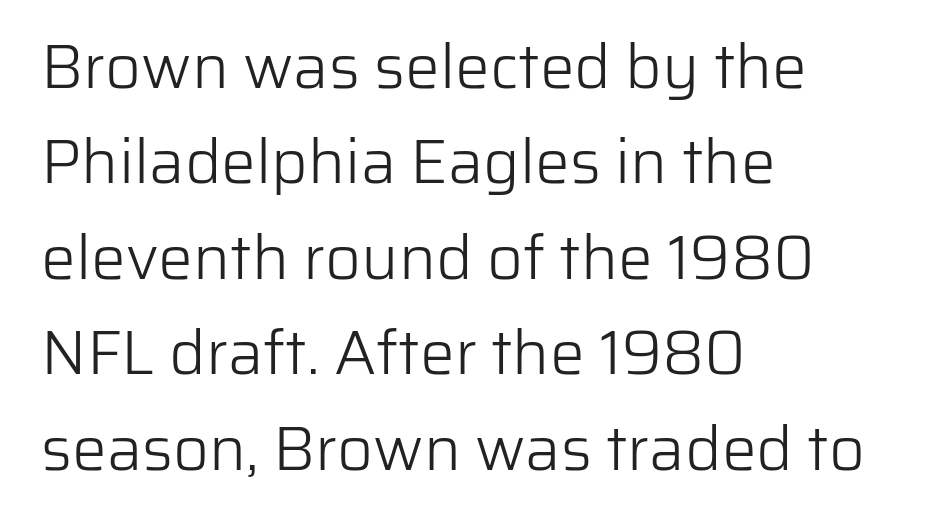
Plain, unruled lines of type. Proportional: the letters do not fall into vertical columns. To sum up the face: it is a sans, with no serifs. A light-to-regular cut is what we see here.
